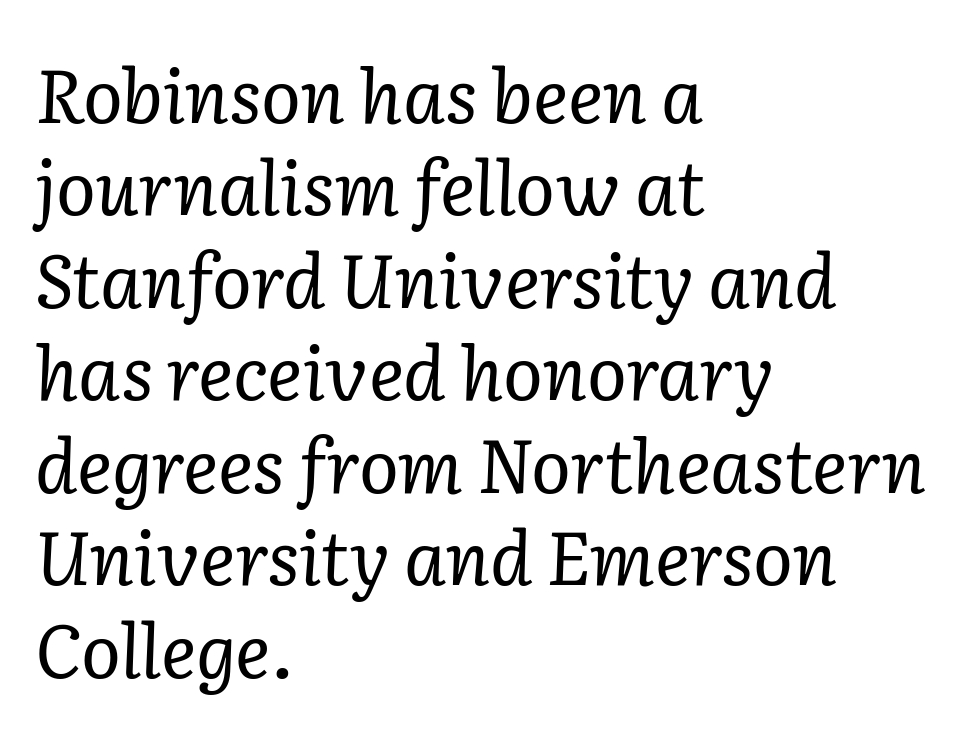
The foot of each line stays bare and open. Compared with a typical body face, this is equally light or lighter still. The font's italic variant was chosen for this text. Notice how the passage keeps a crisp vertical edge on the left only.
